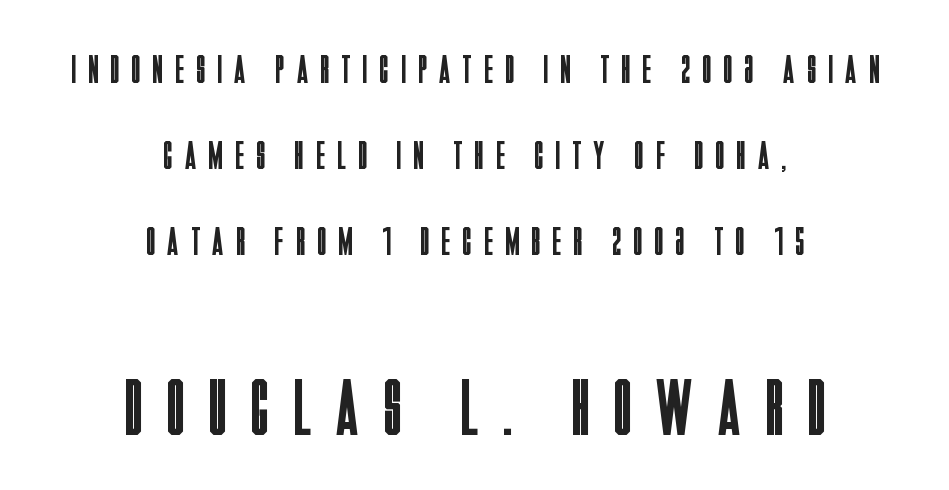
The lettering stays uniformly vertical, giving the passage a roman look. Neither beginnings nor endings align; midpoints do. The face used here is rendered with a markedly widened letterfit. The strokes are not fattened; the text isn't bold.
